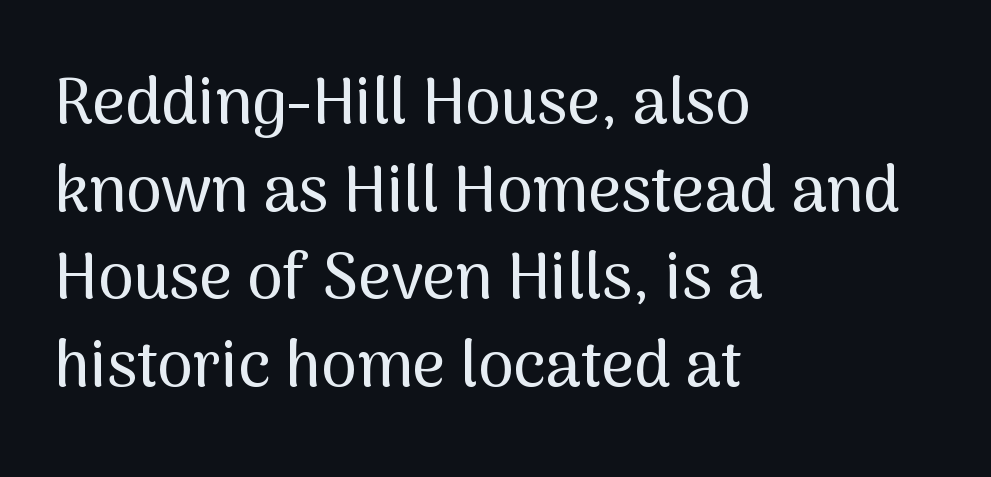
Q: Is the text italic (slanted)? A: No, it is upright.
Q: Is the typeface a serif or a sans-serif typeface? A: Sans-serif.
Q: Is the text underlined? A: No.
Q: How is the paragraph aligned? A: Left-aligned.
Q: Is the spacing between letters normal or unusually wide? A: Normal.
Q: Is the spacing between lines tight, normal or loose? A: Normal.
Q: Width (condensed, normal, or wide)? A: Normal.
Q: Stroke contrast? A: Medium.
Q: x-height? A: Medium.
Q: Monospaced? A: No.
